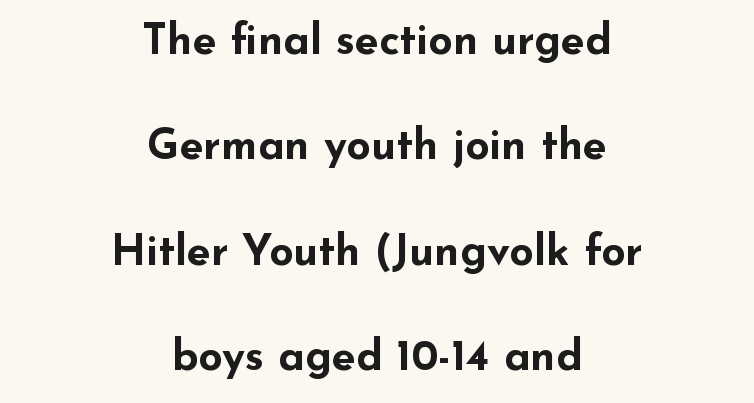
The image shows 43 px bold, wide sans-serif type, upright; set centered, loose line spacing (2.45x), normal letter spacing, not underlined; low stroke contrast and a small x-height.
